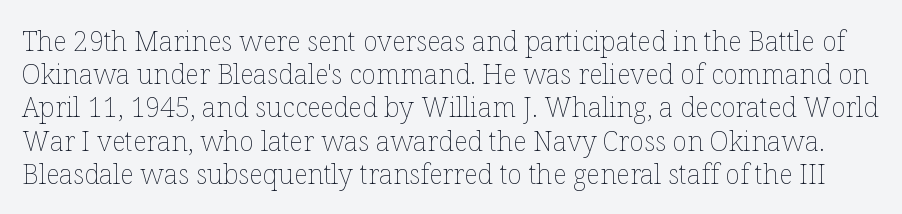
Q: Is the text bold? A: No.
Q: Is the text italic (slanted)? A: No, it is upright.
Q: Is the text underlined? A: No.
Q: Is the spacing between letters normal or unusually wide? A: Normal.
